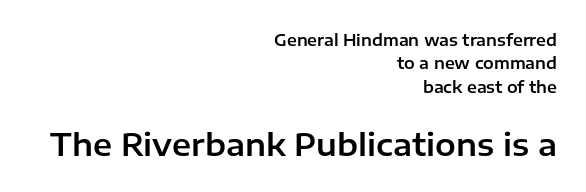
{"serif": "no", "italic": "no", "width": "normal", "stroke_contrast": "low", "x_height": "medium", "monospaced": "no", "underline": "no", "align": "right", "line_spacing": "normal", "line_spacing_ratio": 1.46, "letter_spacing": "normal", "letter_spacing_em": 0.0, "larger_block": "second", "size_ratio": 1.94, "glyph_px": 31}
